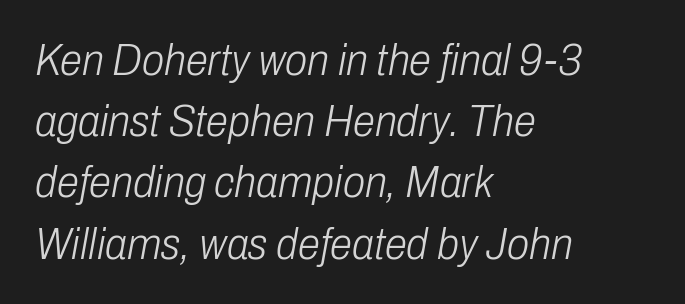
Notice how the passage keeps a crisp vertical edge on the left only. The passage shown is not underscored anywhere. The type is set solid horizontally, with unmodified tracking. Would a proofreader flag this as italicized? Yes.
